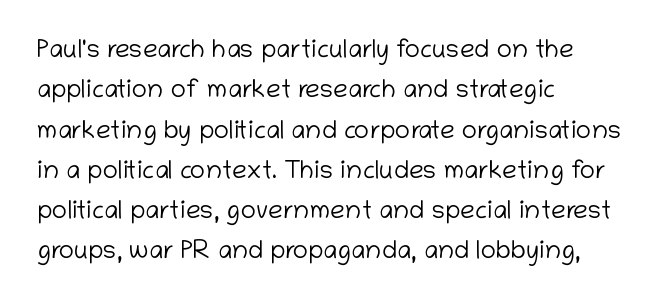
{"italic": "no", "bold": "no", "underline": "no", "align": "left", "line_spacing": "normal", "line_spacing_ratio": 1.55, "letter_spacing": "normal", "letter_spacing_em": 0.0, "glyph_px": 26}
